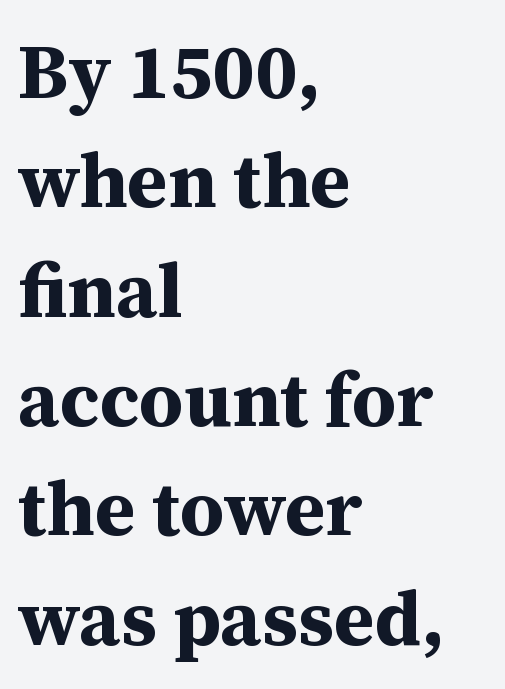
{"serif": "yes", "italic": "no", "bold": "yes", "weight": "bold", "width": "normal", "stroke_contrast": "medium", "x_height": "medium", "monospaced": "no", "underline": "no", "align": "left", "line_spacing": "normal", "line_spacing_ratio": 1.42, "letter_spacing": "normal", "letter_spacing_em": 0.0, "glyph_px": 77}
